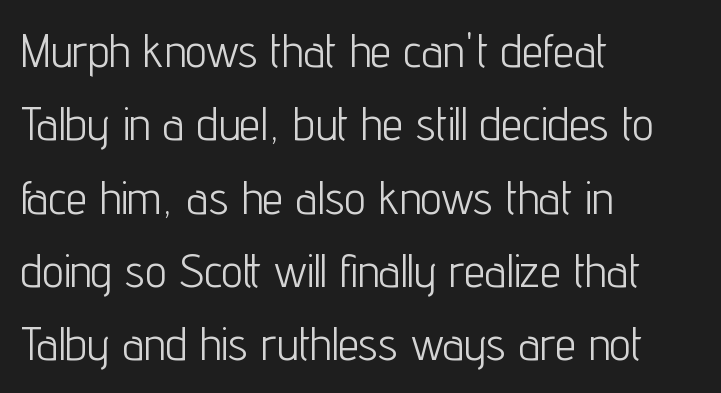
{"serif": "no", "italic": "no", "bold": "no", "weight": "light", "width": "condensed", "stroke_contrast": "low", "x_height": "medium", "monospaced": "no", "underline": "no", "align": "left", "line_spacing": "normal", "line_spacing_ratio": 1.56, "letter_spacing": "normal", "letter_spacing_em": 0.0, "glyph_px": 47}
